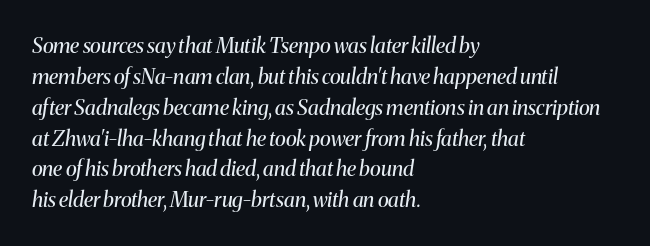
Is the type heavy? It reads as light-to-regular instead. No extra tracking has been applied to these lines. Bare-footed words on every line. Vertically, the passage feels balanced, rows spaced as you'd expect. Would a proofreader flag this as italicized? Yes.
